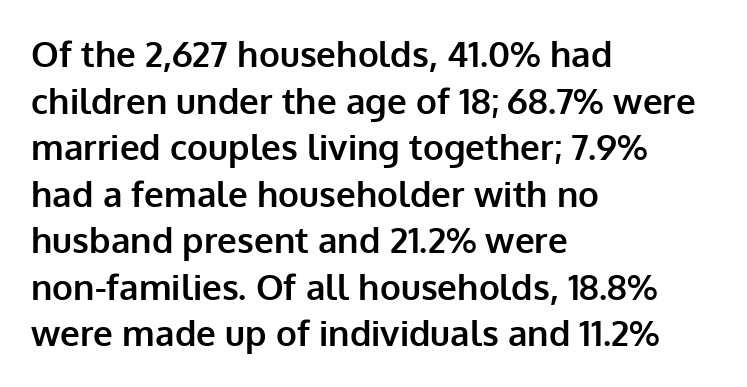
{"serif": "no", "italic": "no", "bold": "yes", "weight": "bold", "width": "normal", "stroke_contrast": "low", "x_height": "medium", "monospaced": "no", "underline": "no", "align": "left", "line_spacing": "normal", "line_spacing_ratio": 1.33, "letter_spacing": "normal", "letter_spacing_em": 0.0, "glyph_px": 35}
